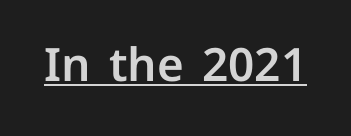
The image shows 46 px sans-serif type, upright; set normal letter spacing, underlined; low stroke contrast and a medium x-height.
